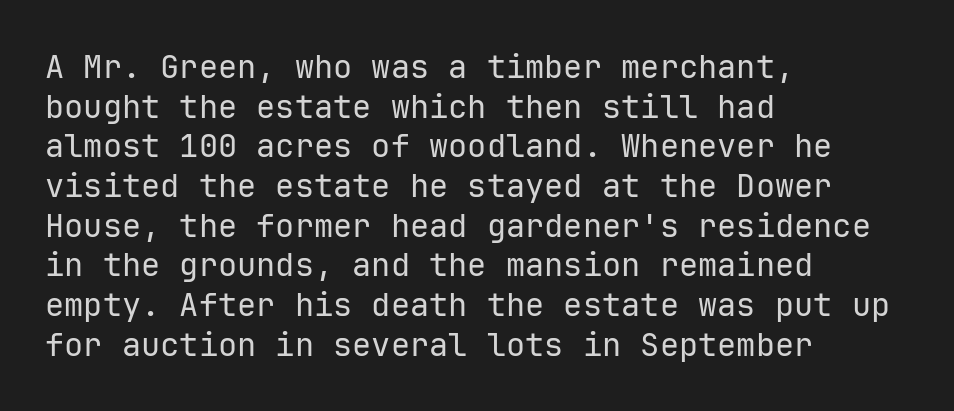
The image shows 32 px regular-weight sans-serif type, upright, monospaced; set left-aligned, line spacing 1.24x, normal letter spacing, not underlined; low stroke contrast and a medium x-height.
